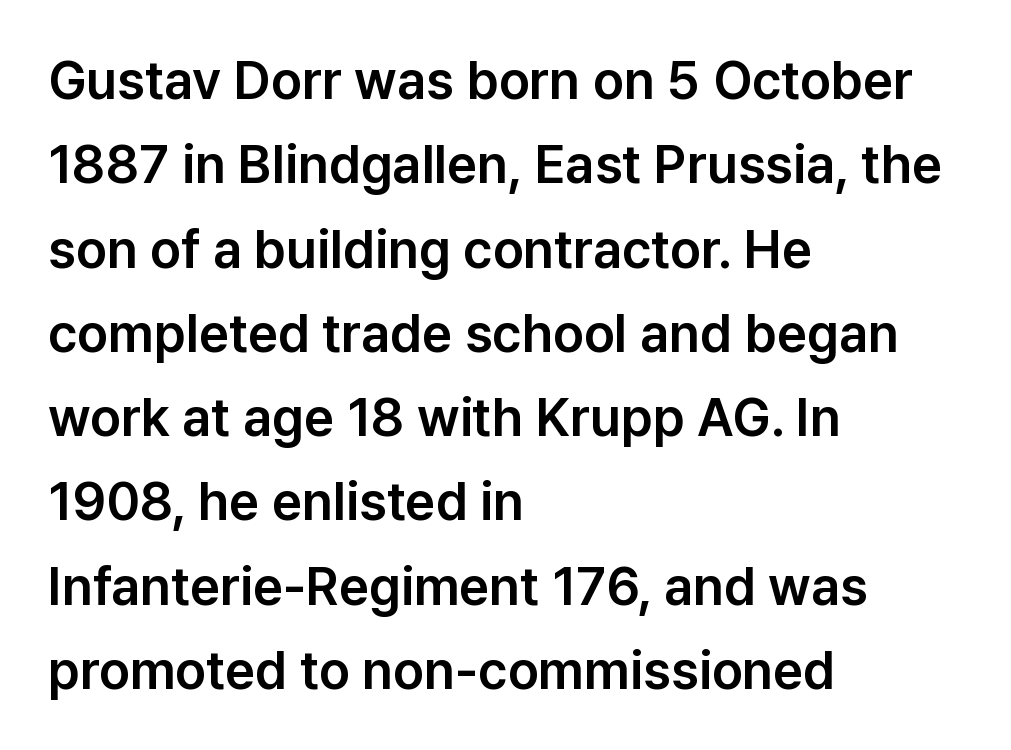
Q: Is the text italic (slanted)? A: No, it is upright.
Q: Is the typeface a serif or a sans-serif typeface? A: Sans-serif.
Q: Is the text underlined? A: No.
Q: How is the paragraph aligned? A: Left-aligned.
Q: Is the spacing between letters normal or unusually wide? A: Normal.
Q: Is the spacing between lines tight, normal or loose? A: Normal.
Q: Width (condensed, normal, or wide)? A: Normal.
Q: Stroke contrast? A: Low.
Q: x-height? A: Medium.
Q: Monospaced? A: No.
